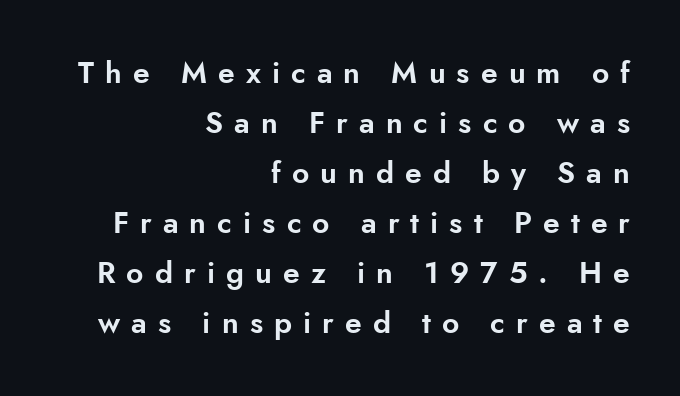
No word sits above an underline. Rendered with straight, roman letterforms. Each letter's strokes conclude bluntly, with no projecting serifs. Observe the wide spacing: letters keep a clear distance from each other.
